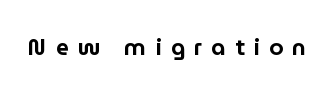
The foot of each line stays bare and open. The tracking jumps out immediately: characters are airy and widely separated. These lines were composed using upright roman letters.
